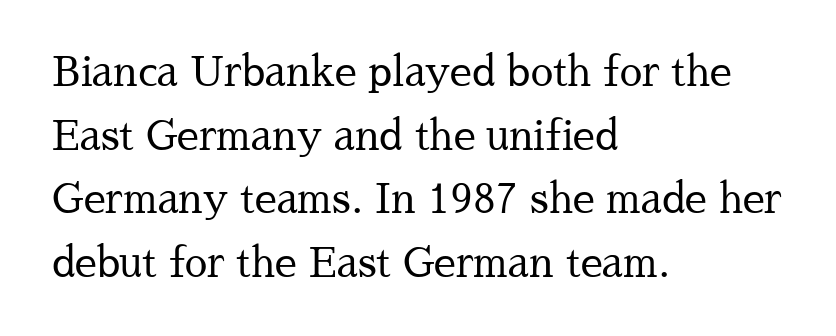
Is this a heavy cut? Hardly; it is regular or lighter. Horizontal alignment here is leftward, the default for most running prose. In terms of leading, this rendering sits right in the middle. The letters advance in unequal steps, a hallmark of proportional type.
